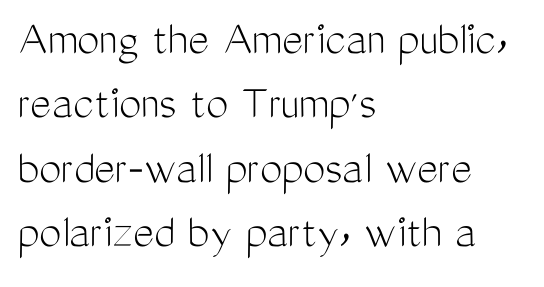
{"serif": "no", "italic": "no", "bold": "no", "weight": "light", "width": "condensed", "stroke_contrast": "medium", "x_height": "medium", "monospaced": "no", "underline": "no", "align": "left", "line_spacing": "normal", "line_spacing_ratio": 1.29, "letter_spacing": "normal", "letter_spacing_em": 0.0, "glyph_px": 50}
